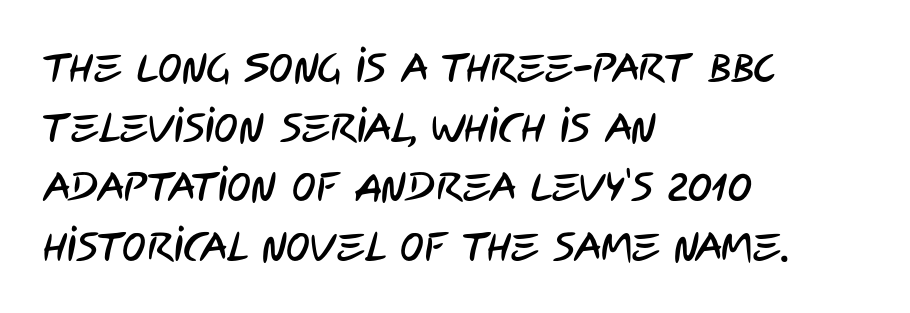
{"serif": "no", "width": "condensed", "stroke_contrast": "low", "x_height": "large", "monospaced": "no", "underline": "no", "align": "left", "line_spacing": "normal", "line_spacing_ratio": 1.49, "letter_spacing": "normal", "letter_spacing_em": 0.0, "glyph_px": 40}
